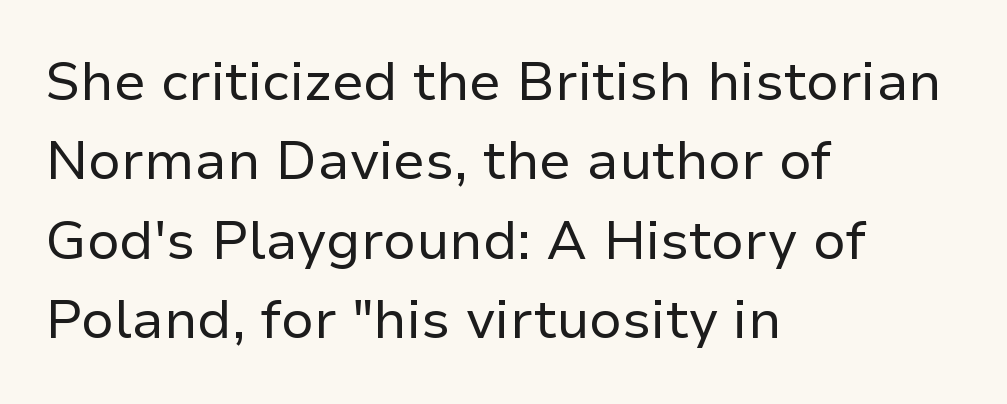
{"serif": "no", "italic": "no", "bold": "no", "weight": "regular", "width": "normal", "stroke_contrast": "low", "x_height": "medium", "monospaced": "no", "underline": "no", "align": "left", "line_spacing": "normal", "line_spacing_ratio": 1.47, "letter_spacing": "normal", "letter_spacing_em": 0.0, "glyph_px": 54}
